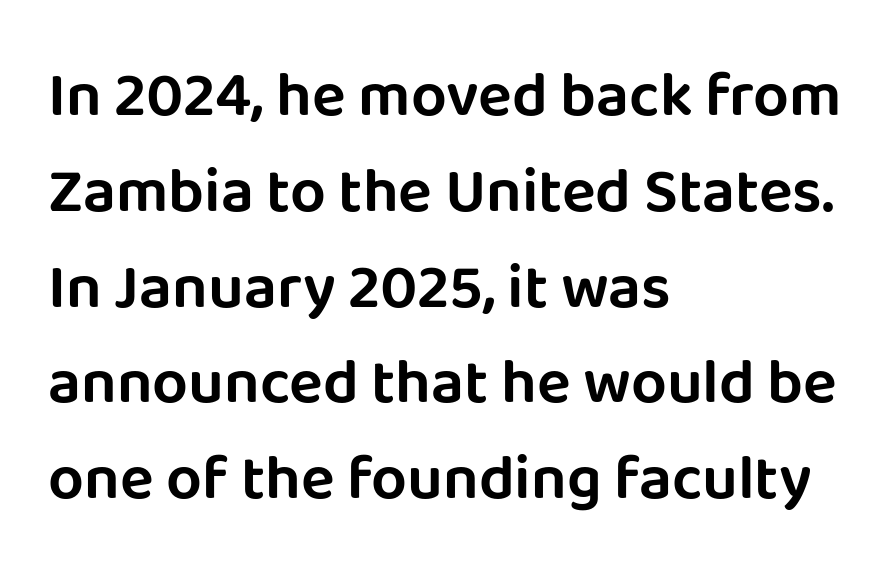
{"serif": "no", "italic": "no", "width": "normal", "stroke_contrast": "low", "x_height": "large", "monospaced": "no", "underline": "no", "align": "left", "line_spacing": "normal", "line_spacing_ratio": 1.52, "letter_spacing": "normal", "letter_spacing_em": 0.0, "glyph_px": 63}
